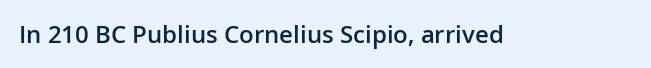
The image shows 24 px text type, upright; set normal letter spacing, not underlined.
